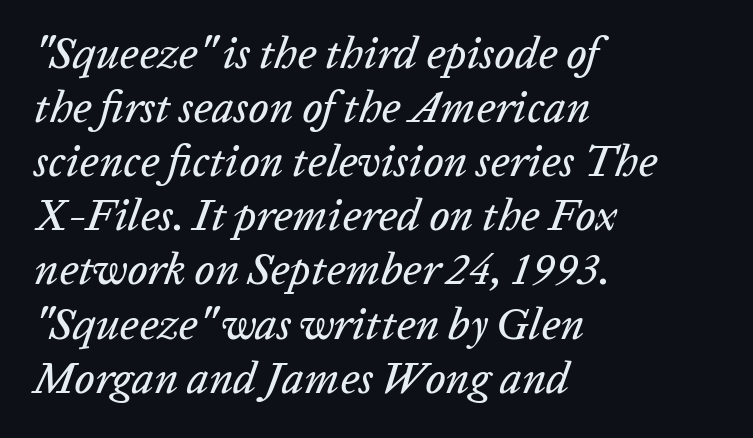
Q: Is the text italic (slanted)? A: Yes, it leans right by about 20 degrees.
Q: Is the text underlined? A: No.
Q: How is the paragraph aligned? A: Left-aligned.
Q: Is the spacing between letters normal or unusually wide? A: Normal.
Q: Width (condensed, normal, or wide)? A: Normal.
Q: Stroke contrast? A: Low.
Q: x-height? A: Medium.
Q: Monospaced? A: No.
